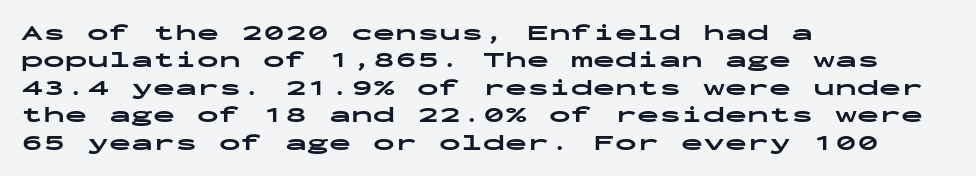
Only glyphs here, with clear space below each row. The type sits square on the baseline with zero lean. Short note: letters normally spaced. Summary of vertical rhythm: regular, with standard interline spacing. Thick stems and heavy bowls — unmistakably bold. Short and long lines alike share a common starting point at left.
